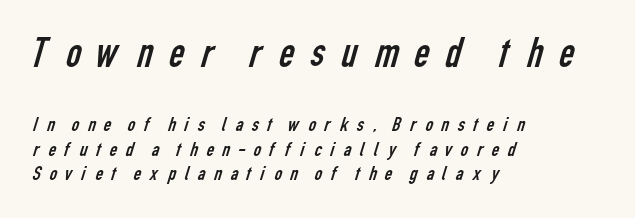
{"serif": "no", "bold": "no", "weight": "regular", "width": "condensed", "stroke_contrast": "low", "x_height": "medium", "monospaced": "no", "underline": "no", "align": "left", "line_spacing_ratio": 1.16, "letter_spacing": "wide", "letter_spacing_em": 0.3, "larger_block": "first", "size_ratio": 2.0, "glyph_px": 42}
